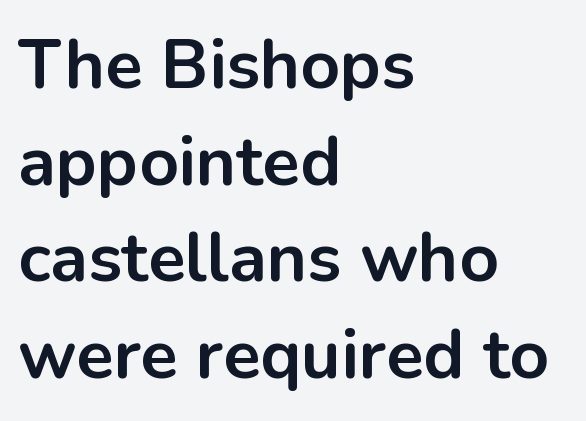
Students, this is bold: see how much ink each stroke carries. Each letter's strokes conclude bluntly, with no projecting serifs. The block of text has a typical density, with ordinary space between rows. Does the lettering tilt? It doesn't — this is upright. The zone under the glyphs is completely vacant.
